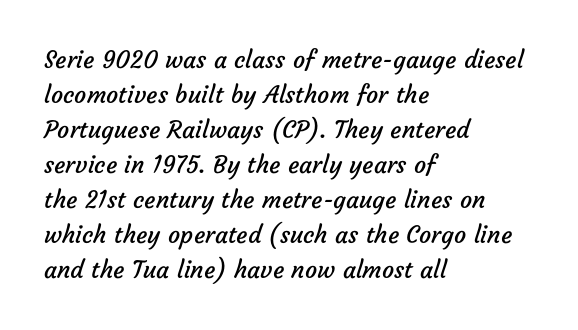
Q: Is the text bold? A: No.
Q: Is the text underlined? A: No.
Q: How is the paragraph aligned? A: Left-aligned.
Q: Is the spacing between letters normal or unusually wide? A: Normal.
Q: Is the spacing between lines tight, normal or loose? A: Normal.
